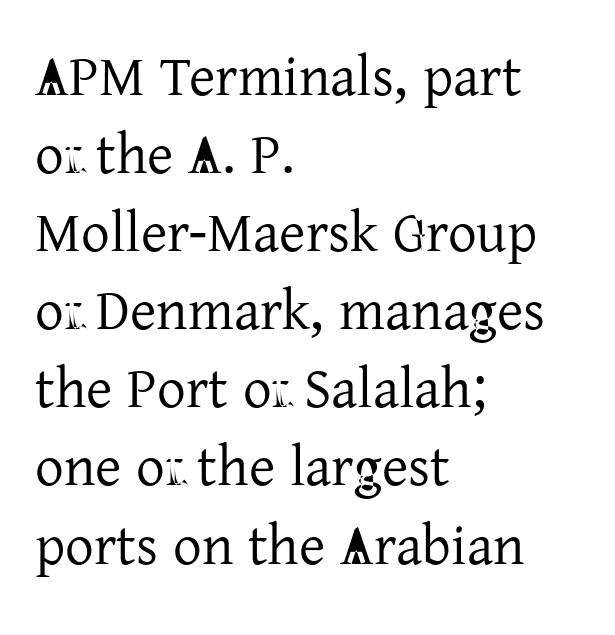
Examine the stroke ends and you'll spot serifs. Honestly, there is no underline to notice here at all. Weight class: somewhere from thin through regular. Here the glyphs are tracked normally, forming tight word shapes.
